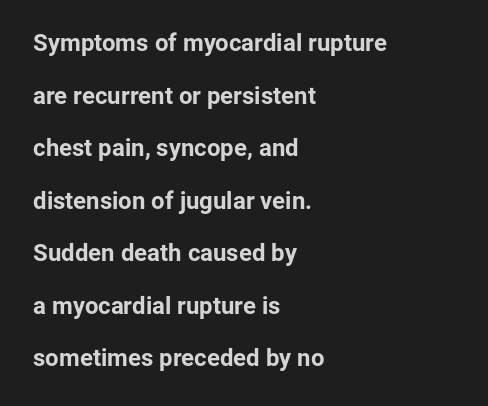
Q: Is the text bold? A: Yes.
Q: Is the text italic (slanted)? A: No, it is upright.
Q: Is the text underlined? A: No.
Q: How is the paragraph aligned? A: Left-aligned.
Q: Is the spacing between letters normal or unusually wide? A: Normal.
Q: Is the spacing between lines tight, normal or loose? A: Loose.
